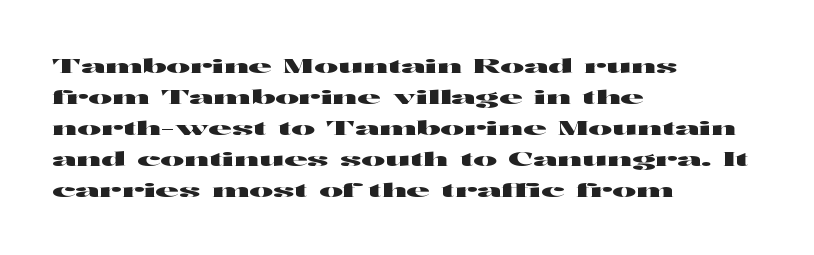
{"italic": "no", "underline": "no", "align": "left", "line_spacing": "normal", "line_spacing_ratio": 1.55, "letter_spacing": "normal", "letter_spacing_em": 0.0, "glyph_px": 20}
